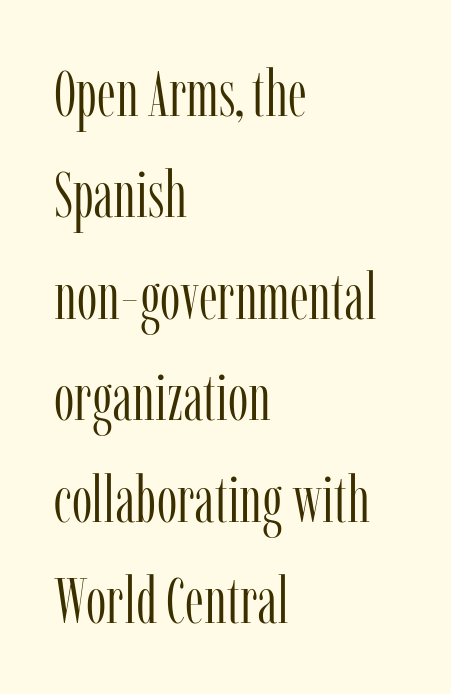
Layout note: lines flush left. The strokes carry an ordinary text weight at most. Little horizontal feet cap the strokes, marking this as serif type. In terms of leading, this rendering sits right in the middle.
